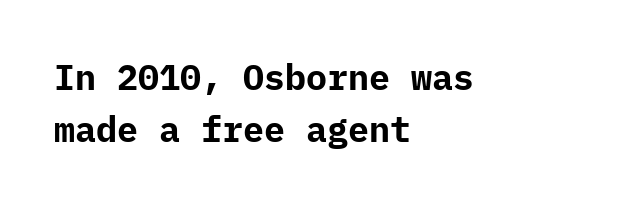
Q: Is the text bold? A: Yes.
Q: Is the text italic (slanted)? A: No, it is upright.
Q: Is the typeface a serif or a sans-serif typeface? A: Sans-serif.
Q: Is the text underlined? A: No.
Q: How is the paragraph aligned? A: Left-aligned.
Q: Is the spacing between letters normal or unusually wide? A: Normal.
Q: Is the spacing between lines tight, normal or loose? A: Normal.
Q: Width (condensed, normal, or wide)? A: Normal.
Q: Stroke contrast? A: Low.
Q: x-height? A: Medium.
